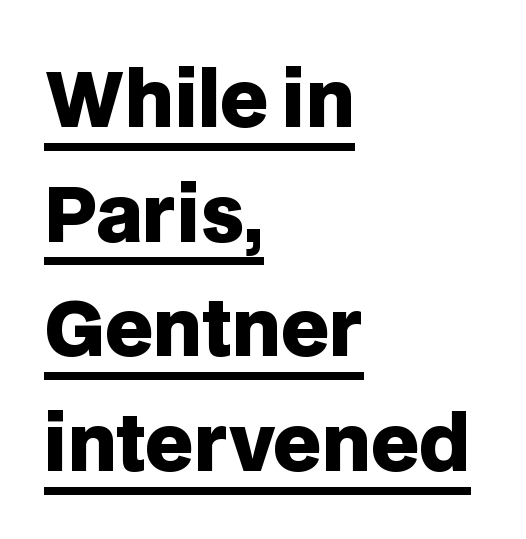
I'd describe the lettering as bold — thick and assertive. This sample uses plain, unmodified letter spacing. Is this a fixed-width face? No — the glyphs have proportional, varying widths. The text was rendered using a sans face with plain stroke endings.
